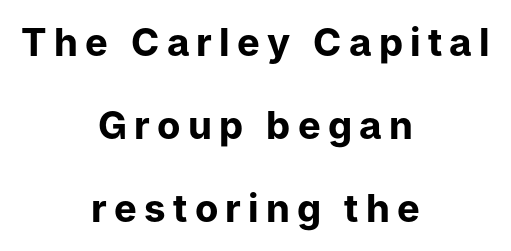
The image shows 38 px bold sans-serif type, upright; set centered, loose line spacing (2.18x), not underlined; low stroke contrast and a medium x-height.
